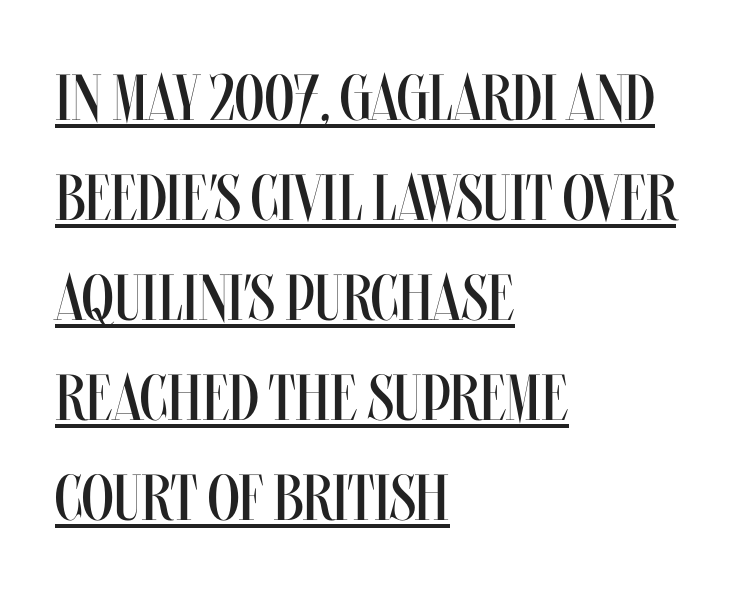
{"italic": "no", "bold": "no", "weight": "regular", "width": "condensed", "stroke_contrast": "medium", "x_height": "large", "monospaced": "no", "underline": "yes", "align": "left", "line_spacing": "normal", "line_spacing_ratio": 1.54, "letter_spacing": "normal", "letter_spacing_em": 0.0, "glyph_px": 65}
